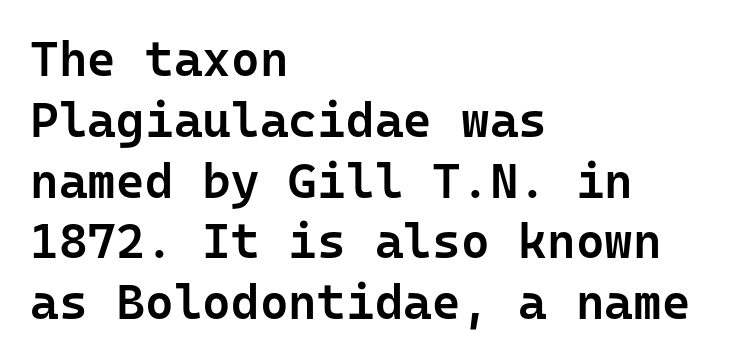
Q: Is the text bold? A: Semi-bold.
Q: Is the text italic (slanted)? A: No, it is upright.
Q: Is the typeface a serif or a sans-serif typeface? A: Sans-serif.
Q: Is the text underlined? A: No.
Q: How is the paragraph aligned? A: Left-aligned.
Q: Is the spacing between letters normal or unusually wide? A: Normal.
Q: Width (condensed, normal, or wide)? A: Normal.
Q: Stroke contrast? A: Low.
Q: x-height? A: Medium.
Q: Monospaced? A: Yes.
